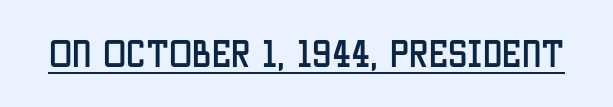
{"serif": "no", "italic": "no", "width": "condensed", "stroke_contrast": "low", "x_height": "large", "monospaced": "no", "underline": "yes", "letter_spacing": "normal", "letter_spacing_em": 0.0, "glyph_px": 31}
